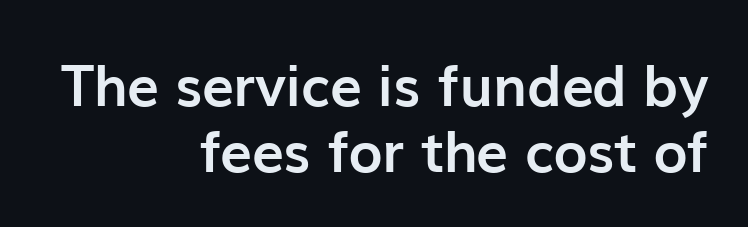
Which margin do the lines hug? The right one — the left edge is uneven. A bare baseline throughout the passage. The text was rendered using a sans face with plain stroke endings. Is the type bold? Yes — the strokes are clearly thick and heavy. These lines are rendered in a variable-pitch font. You could call the tracking neutral — neither tight nor loose.
